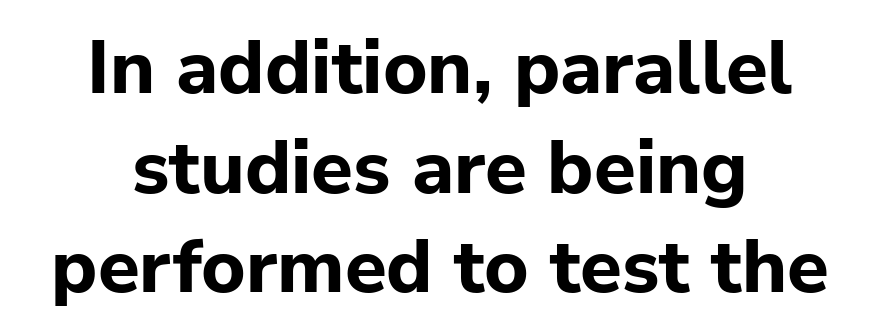
Q: Is the text bold? A: Yes.
Q: Is the text italic (slanted)? A: No, it is upright.
Q: Is the typeface a serif or a sans-serif typeface? A: Sans-serif.
Q: Is the text underlined? A: No.
Q: How is the paragraph aligned? A: Centered.
Q: Is the spacing between letters normal or unusually wide? A: Normal.
Q: Is the spacing between lines tight, normal or loose? A: Normal.
Q: Width (condensed, normal, or wide)? A: Normal.
Q: Stroke contrast? A: Low.
Q: x-height? A: Medium.
Q: Monospaced? A: No.
